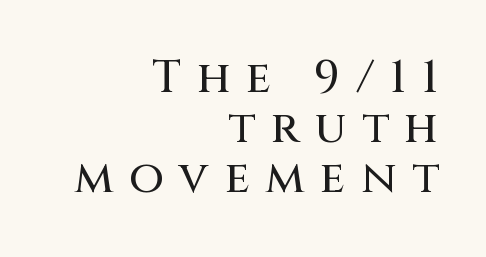
Q: Is the text italic (slanted)? A: No, it is upright.
Q: Is the typeface a serif or a sans-serif typeface? A: Sans-serif.
Q: Is the text underlined? A: No.
Q: How is the paragraph aligned? A: Right-aligned.
Q: Is the spacing between letters normal or unusually wide? A: Unusually wide.
Q: Is the spacing between lines tight, normal or loose? A: Tight.
Q: Width (condensed, normal, or wide)? A: Normal.
Q: Stroke contrast? A: Medium.
Q: x-height? A: Large.
Q: Monospaced? A: No.
